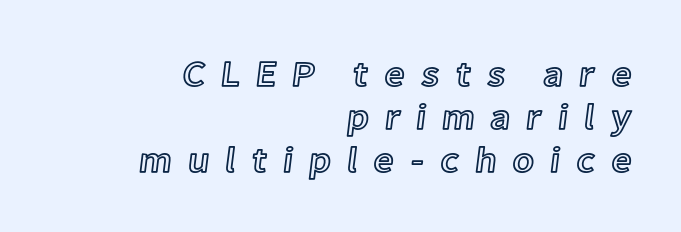
{"width": "normal", "x_height": "medium", "monospaced": "no", "underline": "no", "align": "right", "line_spacing_ratio": 1.19, "letter_spacing": "wide", "letter_spacing_em": 0.43, "glyph_px": 36}
